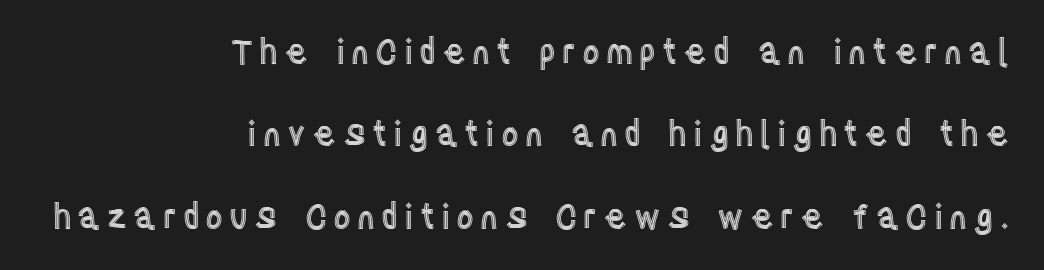
The image shows 34 px condensed type, upright; set right-aligned, loose line spacing (2.42x), not underlined; a large x-height.
